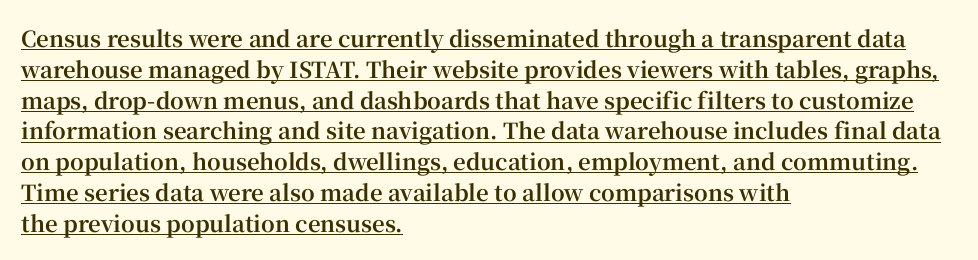
Q: Is the text bold? A: Yes.
Q: Is the text italic (slanted)? A: No, it is upright.
Q: Is the text underlined? A: Yes.
Q: How is the paragraph aligned? A: Left-aligned.
Q: Is the spacing between letters normal or unusually wide? A: Normal.
Q: Is the spacing between lines tight, normal or loose? A: Normal.
